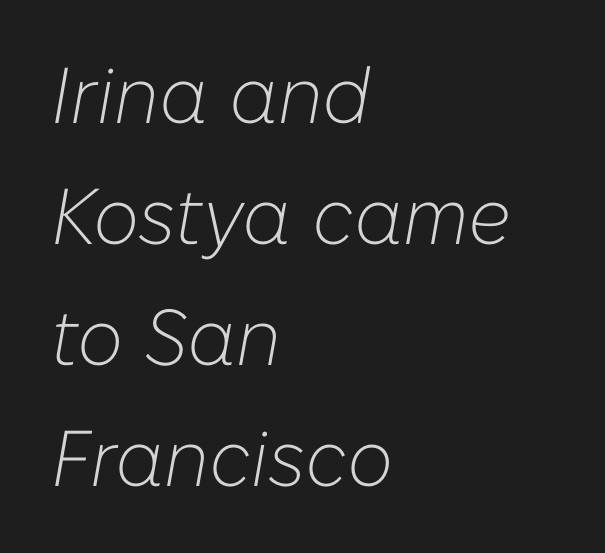
Q: Is the text bold? A: No.
Q: Is the text italic (slanted)? A: Yes, it leans right by about 10 degrees.
Q: Is the text underlined? A: No.
Q: How is the paragraph aligned? A: Left-aligned.
Q: Is the spacing between letters normal or unusually wide? A: Normal.
Q: Is the spacing between lines tight, normal or loose? A: Normal.
Q: Width (condensed, normal, or wide)? A: Normal.
Q: Stroke contrast? A: Low.
Q: x-height? A: Medium.
Q: Monospaced? A: No.
